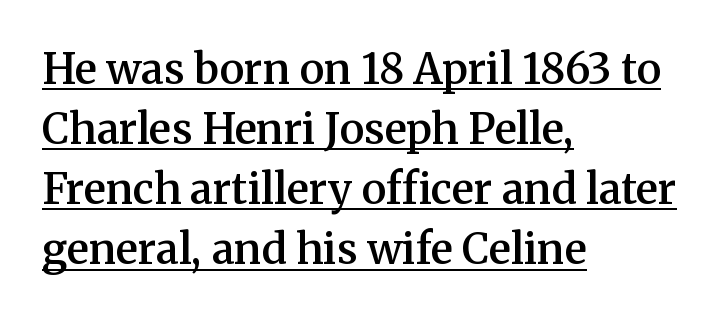
The image shows 42 px semibold serif type, upright; set left-aligned, normal line spacing (1.43x), normal letter spacing, underlined; medium stroke contrast and a medium x-height.
